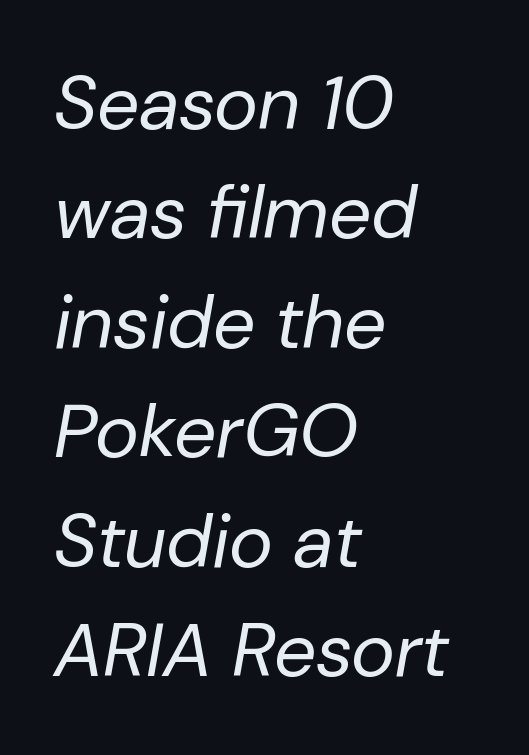
{"italic": "yes", "lean": "right", "slant_degrees": 10, "bold": "no", "weight": "regular", "width": "normal", "stroke_contrast": "low", "x_height": "medium", "monospaced": "no", "underline": "no", "align": "left", "line_spacing": "normal", "line_spacing_ratio": 1.46, "letter_spacing": "normal", "letter_spacing_em": 0.0, "glyph_px": 75}
